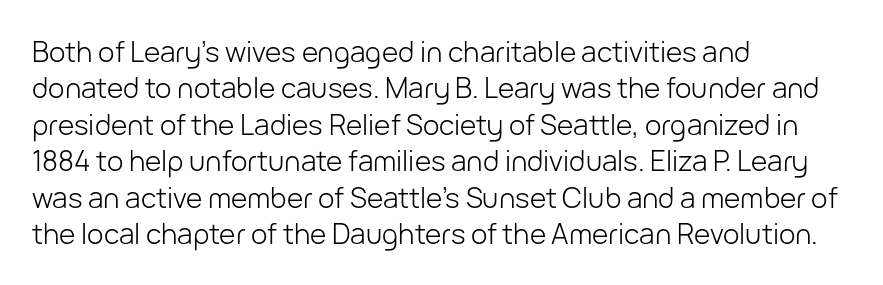
{"serif": "no", "italic": "no", "bold": "no", "weight": "light", "width": "normal", "stroke_contrast": "low", "x_height": "medium", "monospaced": "no", "underline": "no", "align": "left", "line_spacing": "normal", "line_spacing_ratio": 1.3, "letter_spacing": "normal", "letter_spacing_em": 0.0, "glyph_px": 28}
